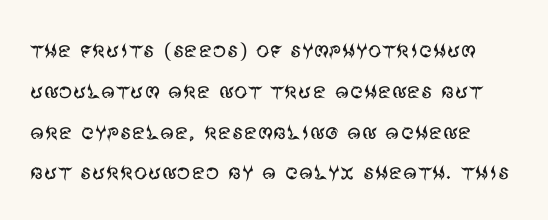
The image shows 27 px text type, upright; set normal line spacing (1.51x), normal letter spacing, not underlined.
